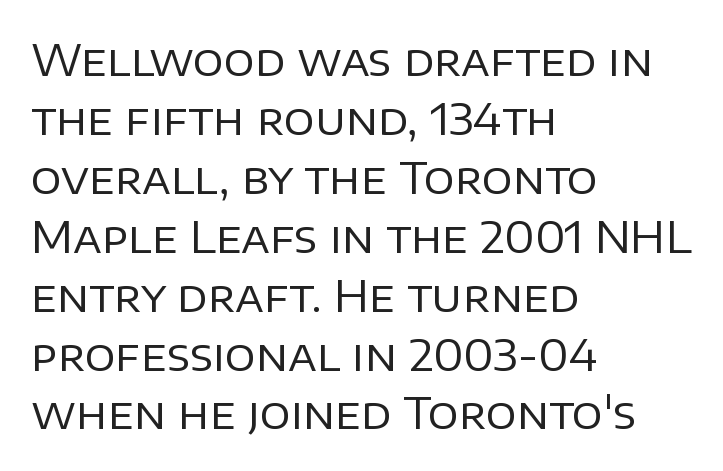
{"serif": "no", "italic": "no", "bold": "no", "weight": "regular", "width": "normal", "stroke_contrast": "low", "x_height": "large", "monospaced": "no", "underline": "no", "align": "left", "line_spacing": "normal", "line_spacing_ratio": 1.37, "letter_spacing": "normal", "letter_spacing_em": 0.0, "glyph_px": 43}
